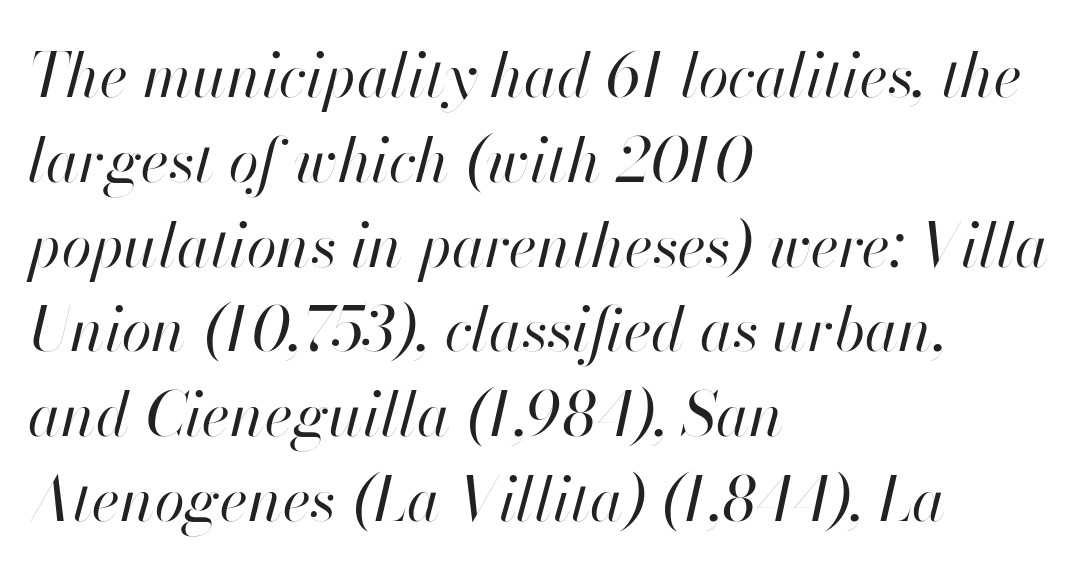
If you measured baseline to baseline, you'd find a middling distance. Students, note that the glyphs here touch the page at normal intervals. Varying glyph widths throughout — classic text-font behaviour. Stems and bowls with no extra thickness — not bold.
